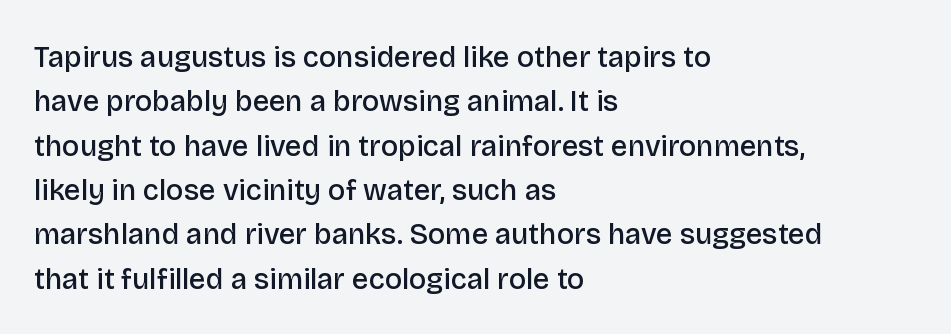
Q: Is the text bold? A: Semi-bold.
Q: Is the text italic (slanted)? A: No, it is upright.
Q: Is the typeface a serif or a sans-serif typeface? A: Sans-serif.
Q: Is the text underlined? A: No.
Q: How is the paragraph aligned? A: Left-aligned.
Q: Is the spacing between letters normal or unusually wide? A: Normal.
Q: Is the spacing between lines tight, normal or loose? A: Normal.
Q: Width (condensed, normal, or wide)? A: Normal.
Q: Stroke contrast? A: Low.
Q: x-height? A: Large.
Q: Monospaced? A: No.
